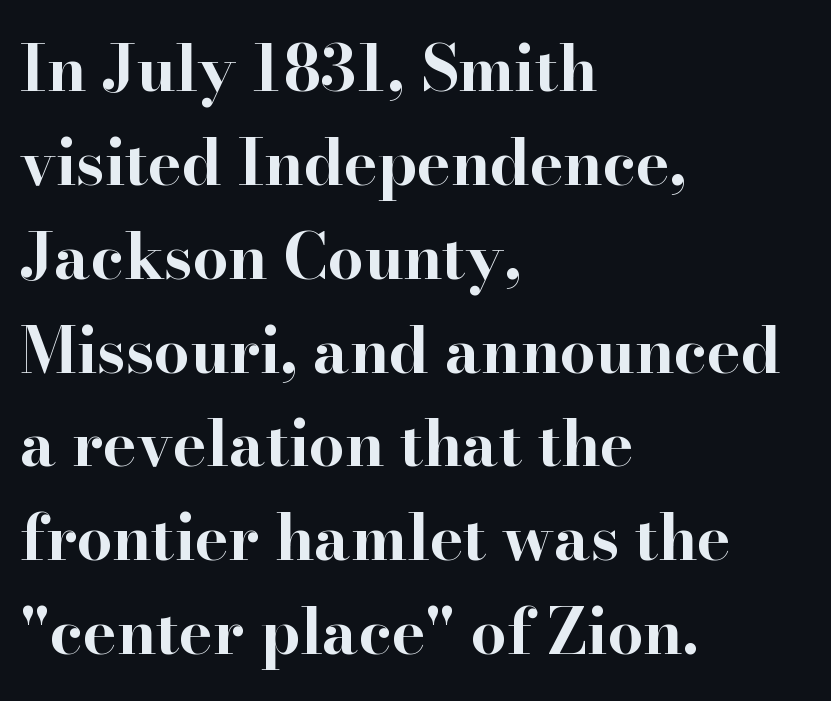
Q: Is the text bold? A: Yes.
Q: Is the text italic (slanted)? A: No, it is upright.
Q: Is the typeface a serif or a sans-serif typeface? A: Serif.
Q: Is the text underlined? A: No.
Q: How is the paragraph aligned? A: Left-aligned.
Q: Is the spacing between letters normal or unusually wide? A: Normal.
Q: Is the spacing between lines tight, normal or loose? A: Normal.
Q: Width (condensed, normal, or wide)? A: Wide.
Q: Stroke contrast? A: High.
Q: x-height? A: Small.
Q: Monospaced? A: No.
